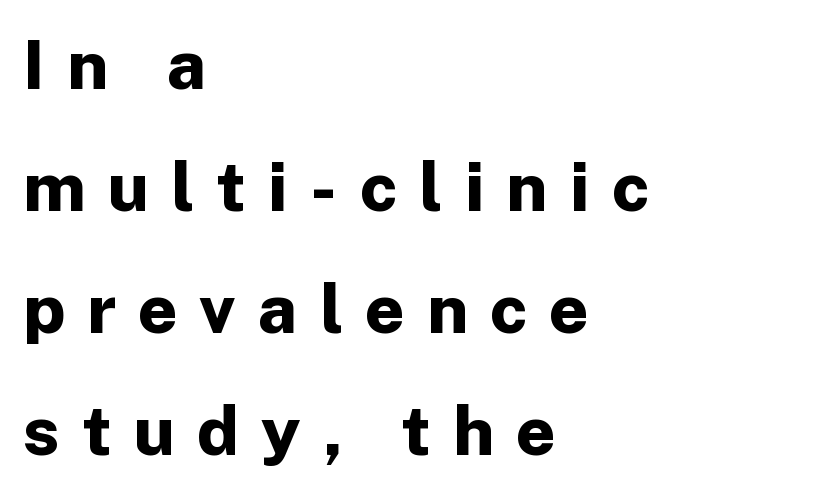
The image shows 69 px bold sans-serif type, upright; set left-aligned, line spacing 1.77x, unusually wide letter spacing (+0.32 em), not underlined; low stroke contrast and a medium x-height.
